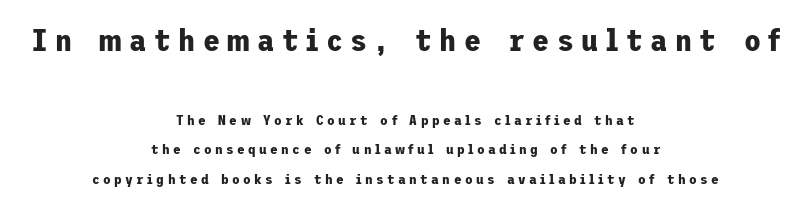
The image shows 31 px bold sans-serif type, upright; set centered, loose line spacing (2.1x), unusually wide letter spacing (+0.24 em), not underlined; the first (top) block is 2.21x larger; low stroke contrast and a medium x-height.
